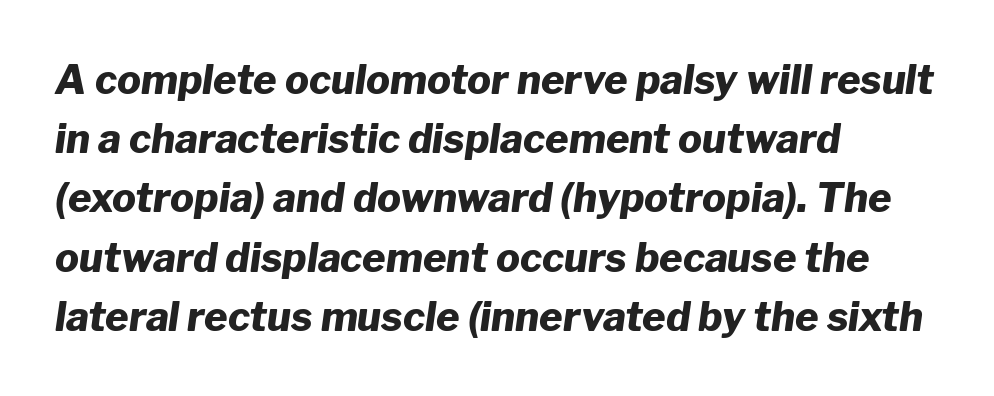
The image shows 40 px heavy type, italic (leaning right); set left-aligned, normal line spacing (1.48x), normal letter spacing, not underlined; low stroke contrast and a medium x-height.
